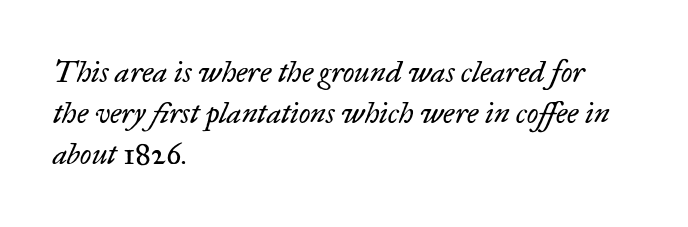
Q: Is the text bold? A: No.
Q: Is the text italic (slanted)? A: Yes, it leans right by about 17 degrees.
Q: Is the typeface a serif or a sans-serif typeface? A: Serif.
Q: Is the text underlined? A: No.
Q: How is the paragraph aligned? A: Left-aligned.
Q: Is the spacing between letters normal or unusually wide? A: Normal.
Q: Is the spacing between lines tight, normal or loose? A: Normal.
Q: Width (condensed, normal, or wide)? A: Normal.
Q: Stroke contrast? A: Low.
Q: x-height? A: Small.
Q: Monospaced? A: No.
